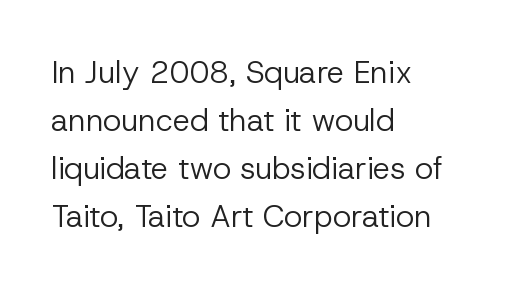
Q: Is the text bold? A: No.
Q: Is the text italic (slanted)? A: No, it is upright.
Q: Is the typeface a serif or a sans-serif typeface? A: Sans-serif.
Q: Is the text underlined? A: No.
Q: How is the paragraph aligned? A: Left-aligned.
Q: Is the spacing between letters normal or unusually wide? A: Normal.
Q: Is the spacing between lines tight, normal or loose? A: Normal.
Q: Width (condensed, normal, or wide)? A: Normal.
Q: Stroke contrast? A: Low.
Q: x-height? A: Medium.
Q: Monospaced? A: No.
